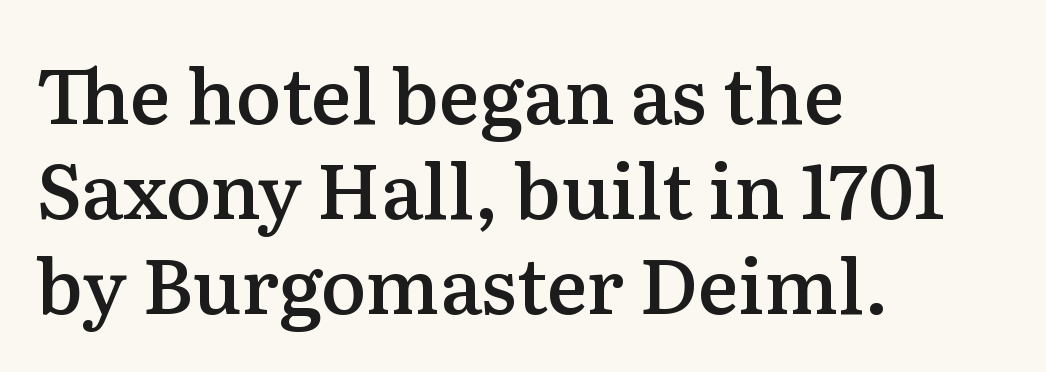
Leftover space on each line is placed entirely after the last word. Every character sits straight up, as roman type does. Set as a demibold, roughly 600 on the weight scale. A normal amount of white space separates one row of letters from the next. Serifs: yes, visible at the terminals of the letterforms.
